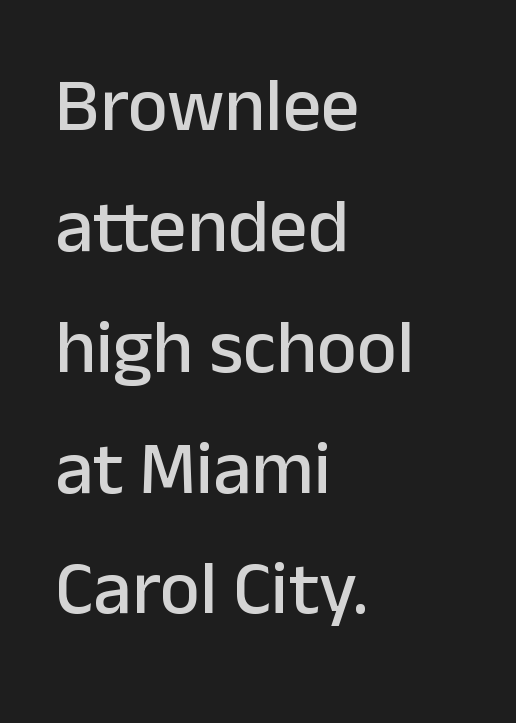
{"serif": "no", "italic": "no", "width": "normal", "stroke_contrast": "low", "x_height": "medium", "monospaced": "no", "underline": "no", "align": "left", "line_spacing": "normal", "line_spacing_ratio": 1.59, "letter_spacing": "normal", "letter_spacing_em": 0.0, "glyph_px": 76}
